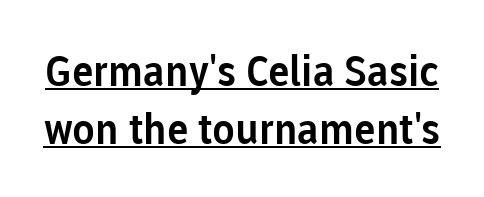
Looks like someone drew a line under every word here. Here the designer chose a conventional face with non-uniform glyph widths. Honestly, the row spacing looks completely unremarkable. The passage shown has conventional tracking throughout. Is there any slant? The stems are plumb.
